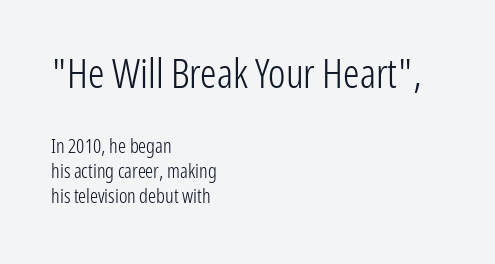
A bare baseline throughout the passage. Is the lower block the larger one? No — the upper block carries the bigger type. Note the varied advance widths — an 'i' is clearly narrower than an 'm'. The horizontal fit of the characters is conventional and even.
